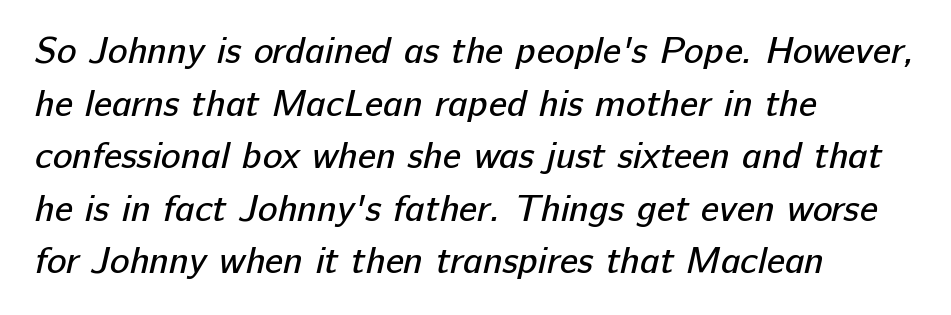
{"serif": "no", "bold": "no", "weight": "regular", "width": "normal", "stroke_contrast": "low", "x_height": "medium", "monospaced": "no", "underline": "no", "align": "left", "line_spacing": "normal", "line_spacing_ratio": 1.42, "letter_spacing": "normal", "letter_spacing_em": 0.0, "glyph_px": 37}
